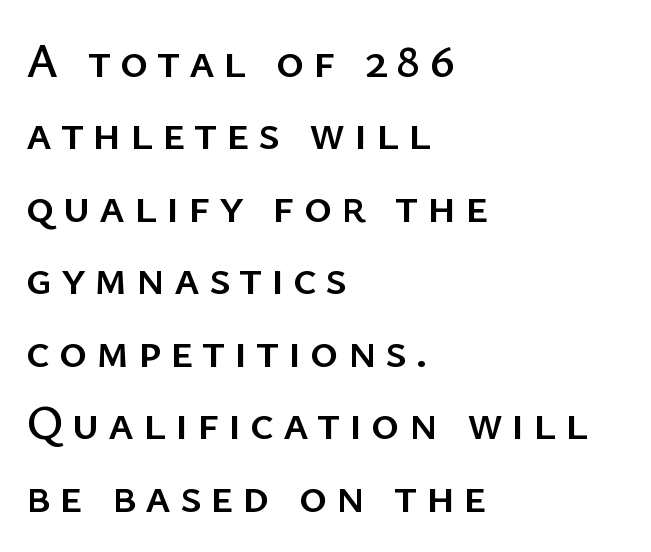
Q: Is the text italic (slanted)? A: No, it is upright.
Q: Is the typeface a serif or a sans-serif typeface? A: Sans-serif.
Q: Is the text underlined? A: No.
Q: How is the paragraph aligned? A: Left-aligned.
Q: Is the spacing between lines tight, normal or loose? A: Normal.
Q: Width (condensed, normal, or wide)? A: Normal.
Q: Stroke contrast? A: Low.
Q: x-height? A: Medium.
Q: Monospaced? A: No.
